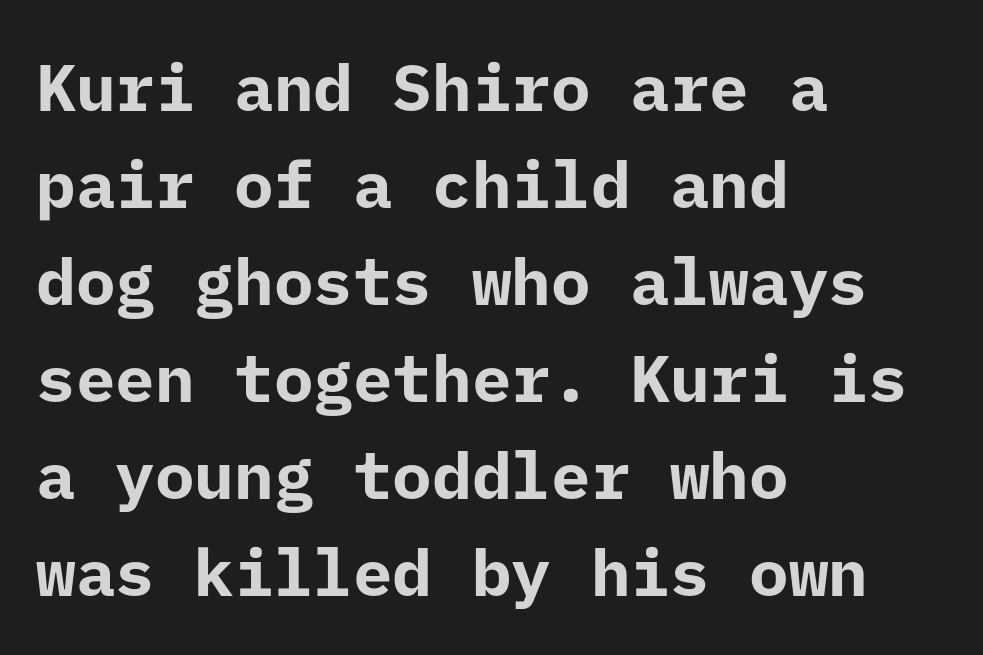
{"serif": "no", "italic": "no", "bold": "yes", "weight": "bold", "width": "normal", "stroke_contrast": "low", "x_height": "medium", "underline": "no", "align": "left", "line_spacing": "normal", "line_spacing_ratio": 1.47, "letter_spacing": "normal", "letter_spacing_em": 0.0, "glyph_px": 66}
